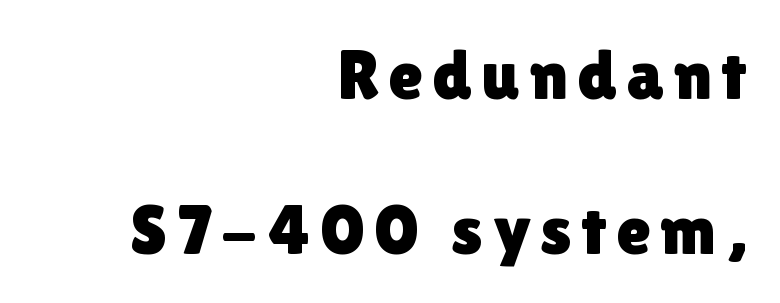
Quick note: not italic, upright. Nope, no serifs anywhere on these letters. Short and long lines alike share a common ending point at right. Horizontal bands of white between lines are thick stripes. The baseline area is clear. Varying glyph widths throughout — classic text-font behaviour.
